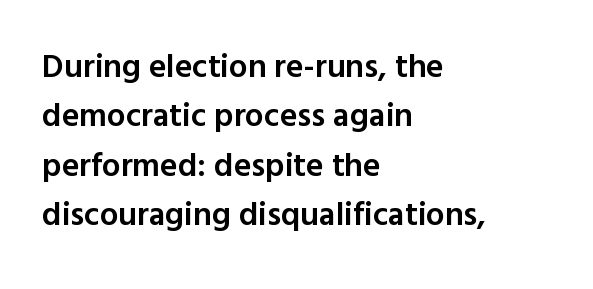
Q: Is the text bold? A: Semi-bold.
Q: Is the text italic (slanted)? A: No, it is upright.
Q: Is the typeface a serif or a sans-serif typeface? A: Sans-serif.
Q: Is the text underlined? A: No.
Q: How is the paragraph aligned? A: Left-aligned.
Q: Is the spacing between letters normal or unusually wide? A: Normal.
Q: Is the spacing between lines tight, normal or loose? A: Normal.
Q: Width (condensed, normal, or wide)? A: Normal.
Q: x-height? A: Medium.
Q: Monospaced? A: No.
